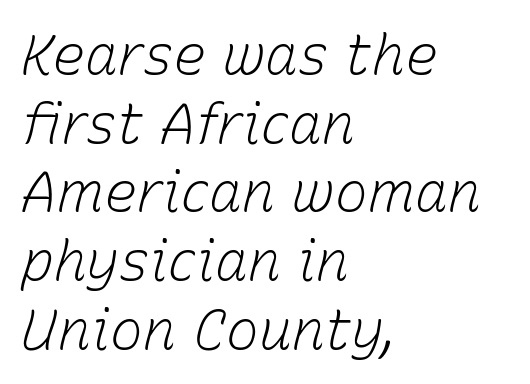
The image shows 55 px light type, italic (leaning right); set left-aligned, normal line spacing (1.25x), normal letter spacing, not underlined; low stroke contrast and a medium x-height.
